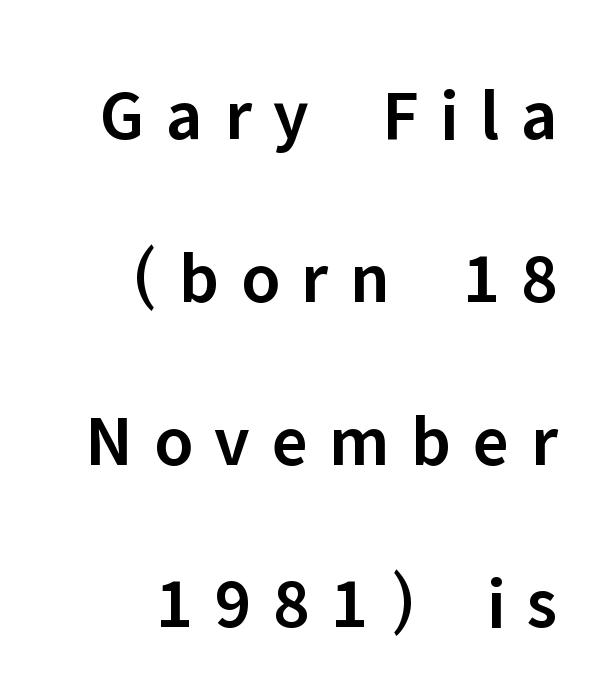
Character widths vary here, with narrow letters taking less room than wide ones. The text was rendered using a sans face with plain stroke endings. No italicization has been applied; the sample stays upright. Teacher's note: observe the even right margin — that is flush-right alignment. Quick note: interline space is abundant.
